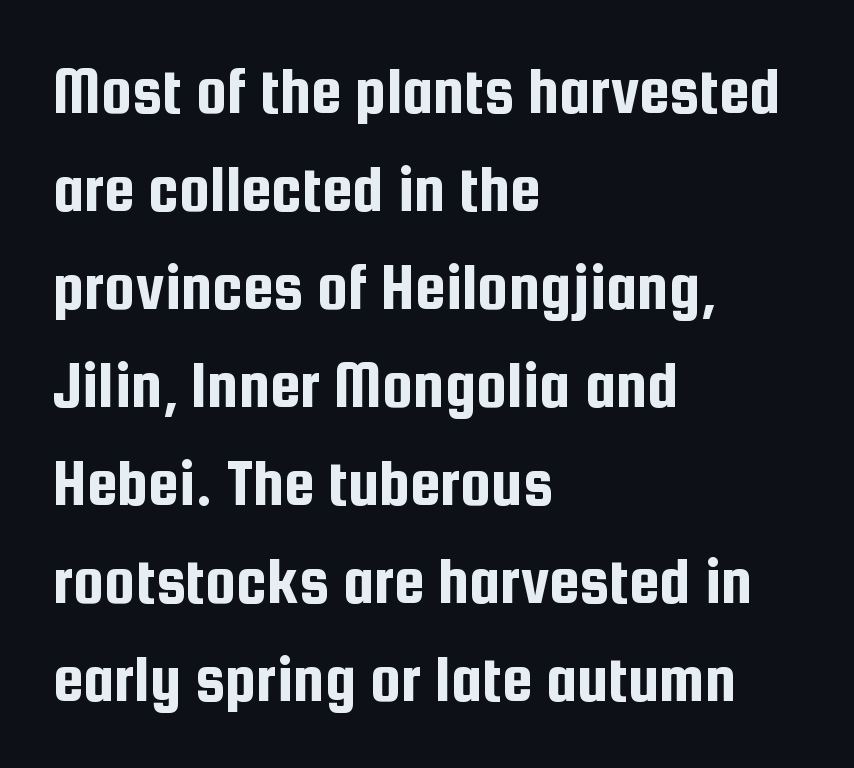
{"serif": "no", "italic": "no", "width": "condensed", "stroke_contrast": "low", "x_height": "medium", "monospaced": "no", "underline": "no", "align": "left", "line_spacing": "normal", "line_spacing_ratio": 1.42, "letter_spacing": "normal", "letter_spacing_em": 0.0, "glyph_px": 69}
